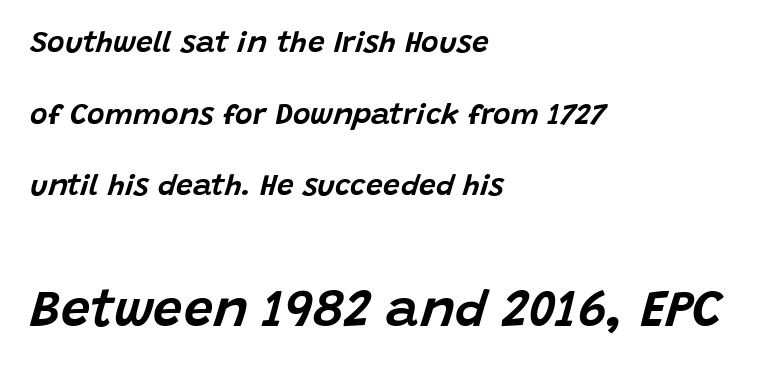
{"italic": "yes", "lean": "right", "slant_degrees": 15, "width": "normal", "stroke_contrast": "low", "x_height": "large", "monospaced": "no", "underline": "no", "align": "left", "line_spacing": "loose", "line_spacing_ratio": 2.39, "letter_spacing": "normal", "letter_spacing_em": 0.0, "larger_block": "second", "size_ratio": 1.73, "glyph_px": 52}
